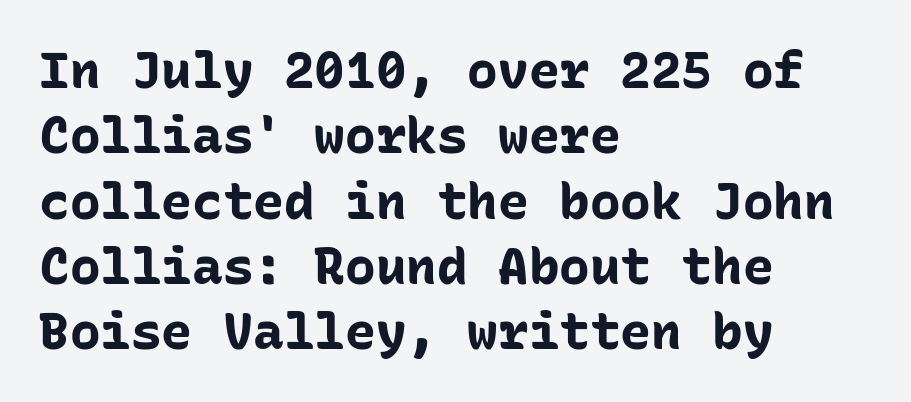
{"serif": "no", "italic": "no", "bold": "yes", "weight": "bold", "width": "normal", "stroke_contrast": "low", "x_height": "medium", "monospaced": "yes", "underline": "no", "align": "left", "line_spacing": "normal", "line_spacing_ratio": 1.28, "letter_spacing": "normal", "letter_spacing_em": 0.0, "glyph_px": 51}
